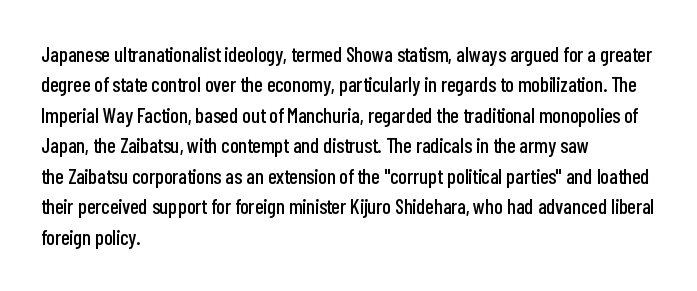
A bare baseline throughout the passage. This rendering uses left alignment, leaving the right contour irregular. Vertical strokes here are truly vertical. Glyph-to-glyph distance matches everyday printed text. If you measured baseline to baseline, you'd find a middling distance.
